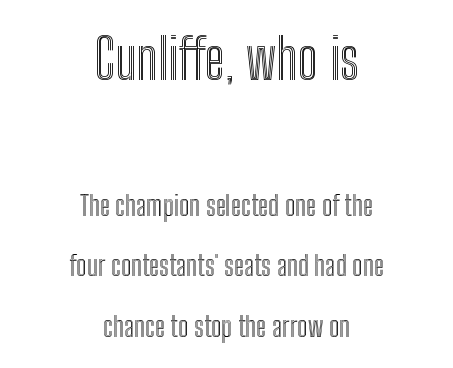
Is this a fixed-width face? No — the glyphs have proportional, varying widths. You can tell it's not italic because the verticals are truly vertical. Which of the two is more prominent by size? The first, at the top. Each line is balanced around a shared central axis.
